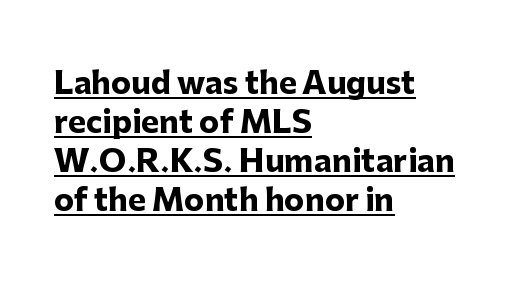
The image shows 30 px heavy sans-serif type, upright; set left-aligned, normal line spacing (1.3x), normal letter spacing, underlined; low stroke contrast and a medium x-height.
